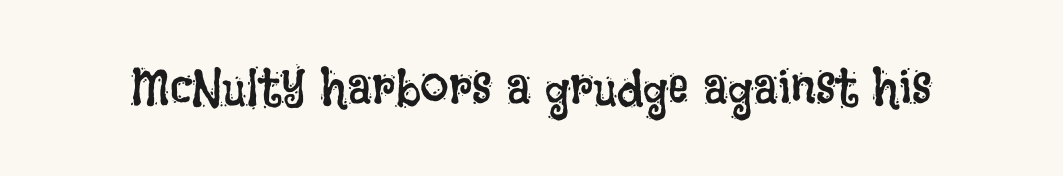
The image shows 51 px regular-weight, condensed type, upright; set normal letter spacing, not underlined; low stroke contrast and a large x-height.
